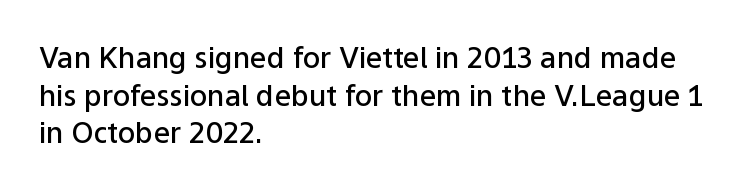
The image shows 29 px semibold sans-serif type, upright; set left-aligned, normal line spacing (1.3x), normal letter spacing, not underlined; low stroke contrast and a medium x-height.
